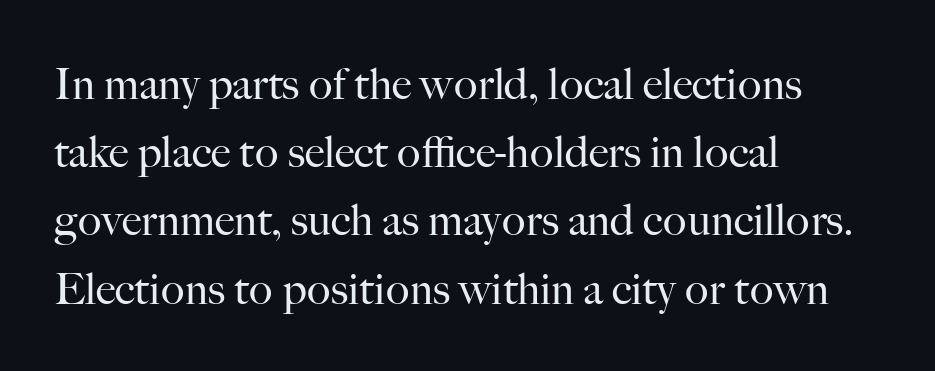
How are the letters spaced? Ordinarily, with no added tracking. Typeset ragged right — the left edge is the straight one. The weight would be labelled regular, book, light, or lighter still. Descender tails drop into unmarked territory. Do the characters align in a grid? No, the font is proportional. Baseline-to-baseline distance is the conventional proportion of letter height.
